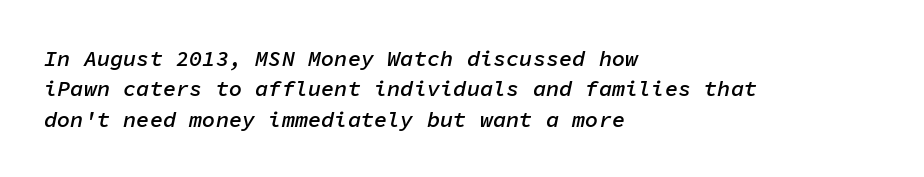
Emphasis by weight is partial: semibold. This sample keeps an unexceptional amount of space between lines. A classic flush-left, rag-right setting is used for this passage. Posture: slanted.
